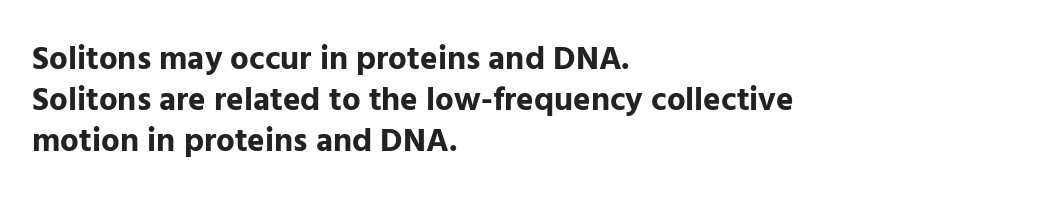
Q: Is the text bold? A: Yes.
Q: Is the text italic (slanted)? A: No, it is upright.
Q: Is the typeface a serif or a sans-serif typeface? A: Sans-serif.
Q: Is the text underlined? A: No.
Q: How is the paragraph aligned? A: Left-aligned.
Q: Is the spacing between letters normal or unusually wide? A: Normal.
Q: Width (condensed, normal, or wide)? A: Normal.
Q: Stroke contrast? A: Low.
Q: x-height? A: Medium.
Q: Monospaced? A: No.
